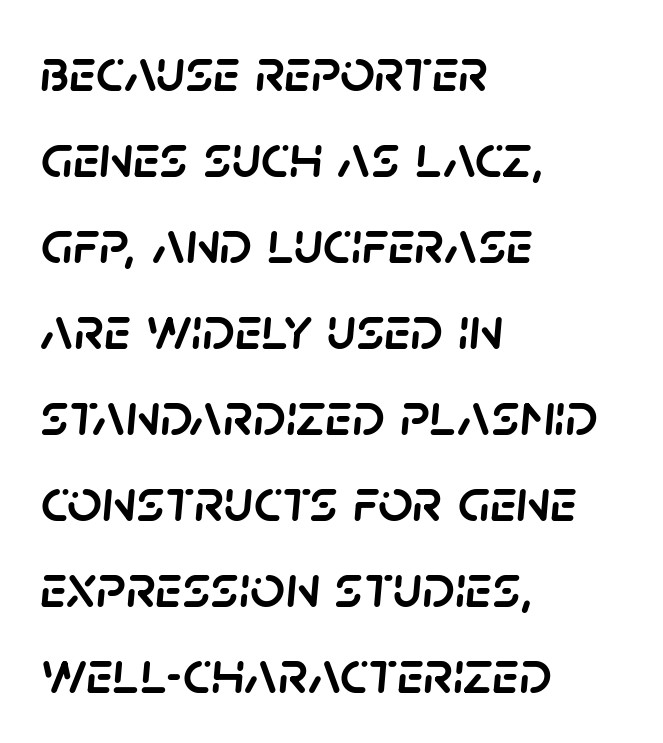
Q: Is the text italic (slanted)? A: Yes, it leans right by about 5 degrees.
Q: Is the text underlined? A: No.
Q: How is the paragraph aligned? A: Left-aligned.
Q: Is the spacing between letters normal or unusually wide? A: Normal.
Q: Is the spacing between lines tight, normal or loose? A: Normal.
Q: Width (condensed, normal, or wide)? A: Normal.
Q: Stroke contrast? A: Low.
Q: x-height? A: Large.
Q: Monospaced? A: No.
